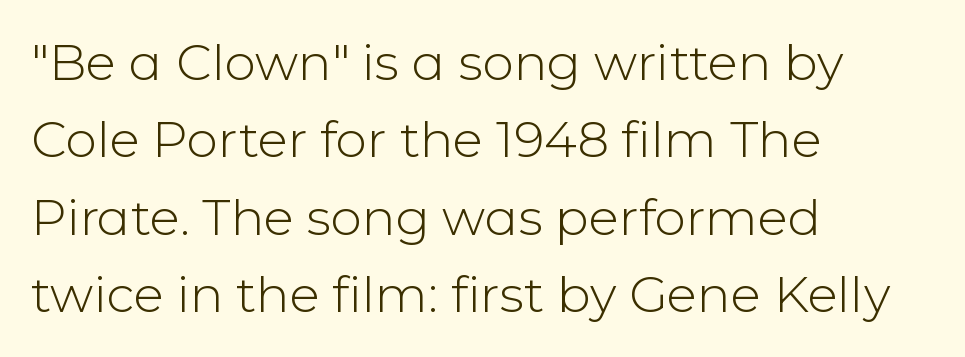
The image shows 50 px light sans-serif type, upright; set left-aligned, normal line spacing (1.55x), normal letter spacing, not underlined; low stroke contrast and a medium x-height.
